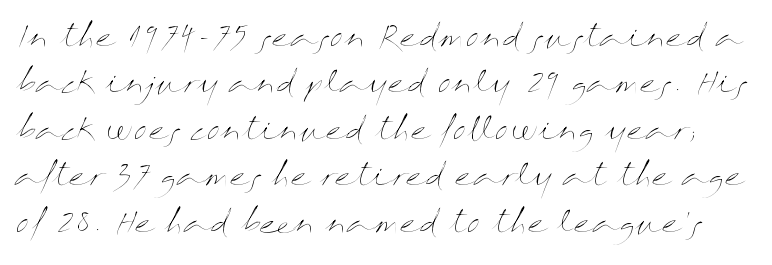
Note the varied advance widths — an 'i' is clearly narrower than an 'm'. The lines sit at an ordinary, default distance from one another. Heft: none added — not bold. A clean baseline with only descenders dipping below it. Observe the ordinary spacing: letters are neighbours, not strangers.
